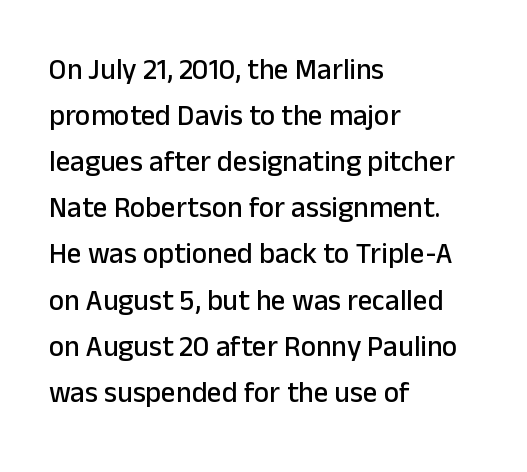
Q: Is the text italic (slanted)? A: No, it is upright.
Q: Is the typeface a serif or a sans-serif typeface? A: Sans-serif.
Q: Is the text underlined? A: No.
Q: How is the paragraph aligned? A: Left-aligned.
Q: Is the spacing between letters normal or unusually wide? A: Normal.
Q: Is the spacing between lines tight, normal or loose? A: Normal.
Q: Width (condensed, normal, or wide)? A: Normal.
Q: Stroke contrast? A: Low.
Q: x-height? A: Medium.
Q: Monospaced? A: No.
